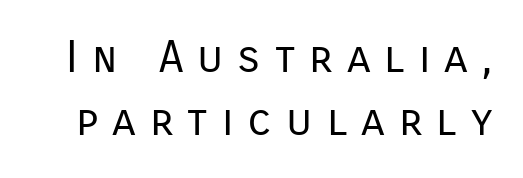
I'd call this a sans setting — the letters go barefoot. Is the stroke heavy? The answer is a plain regular-or-lighter. The specimen omits any rule beneath the text block's lines. The line texture is sparse and dotted thanks to wide tracking. The rendering uses natural spacing where letterforms have individual widths. These lines sit exactly where default settings would place them.
